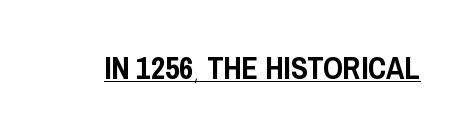
The image shows 31 px condensed sans-serif type, upright; set normal letter spacing, underlined; low stroke contrast and a large x-height.
